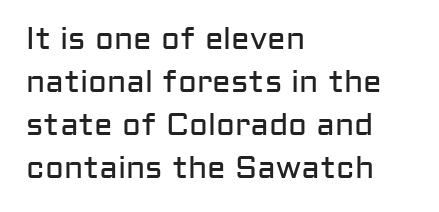
The image shows 31 px regular-weight sans-serif type, upright; set left-aligned, normal line spacing (1.39x), normal letter spacing, not underlined; low stroke contrast and a medium x-height.
